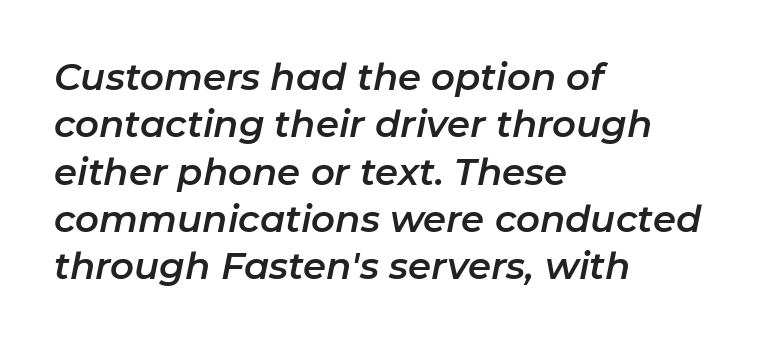
Q: Is the text italic (slanted)? A: Yes, it leans right by about 11 degrees.
Q: Is the text underlined? A: No.
Q: How is the paragraph aligned? A: Left-aligned.
Q: Is the spacing between letters normal or unusually wide? A: Normal.
Q: Is the spacing between lines tight, normal or loose? A: Normal.
Q: Width (condensed, normal, or wide)? A: Normal.
Q: Stroke contrast? A: Low.
Q: x-height? A: Medium.
Q: Monospaced? A: No.
